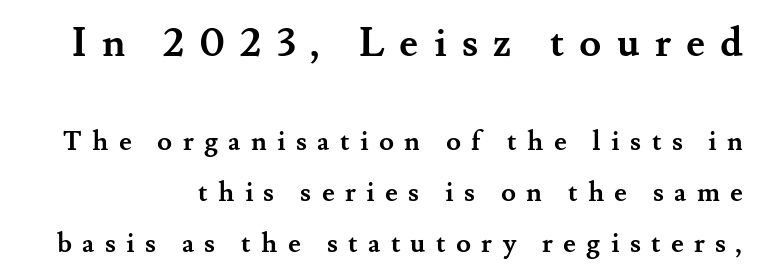
{"serif": "yes", "italic": "no", "bold": "yes", "weight": "semibold", "width": "normal", "stroke_contrast": "medium", "x_height": "small", "monospaced": "no", "underline": "no", "align": "right", "line_spacing_ratio": 1.88, "letter_spacing": "wide", "letter_spacing_em": 0.38, "larger_block": "first", "size_ratio": 1.48, "glyph_px": 40}
